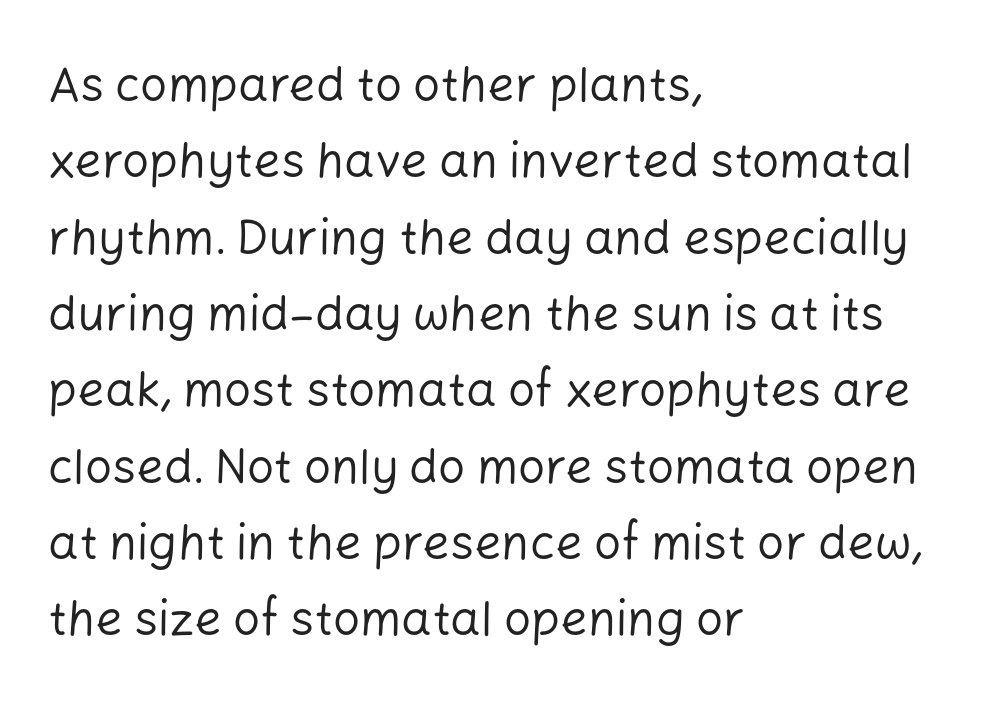
Q: Is the text bold? A: No.
Q: Is the text italic (slanted)? A: No, it is upright.
Q: Is the typeface a serif or a sans-serif typeface? A: Sans-serif.
Q: Is the text underlined? A: No.
Q: How is the paragraph aligned? A: Left-aligned.
Q: Is the spacing between letters normal or unusually wide? A: Normal.
Q: Is the spacing between lines tight, normal or loose? A: Normal.
Q: Width (condensed, normal, or wide)? A: Normal.
Q: Stroke contrast? A: Low.
Q: x-height? A: Medium.
Q: Monospaced? A: No.
